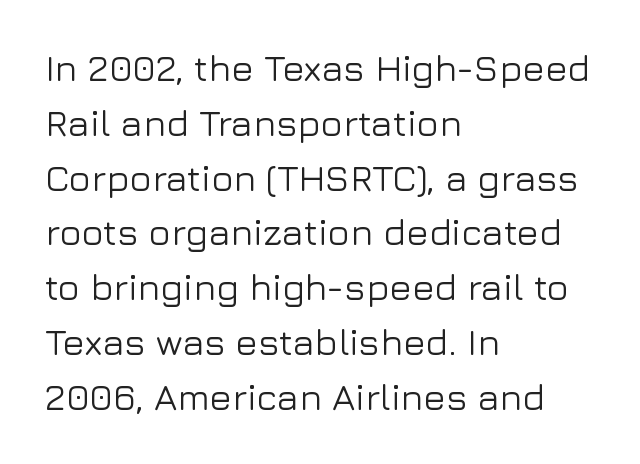
This rendering employs a face without finishing strokes, i.e., a sans-serif. The face used here is rendered with its standard letterfit. In CSS terms this would be text-align: left. Ascenders rise straight up at ninety degrees.
